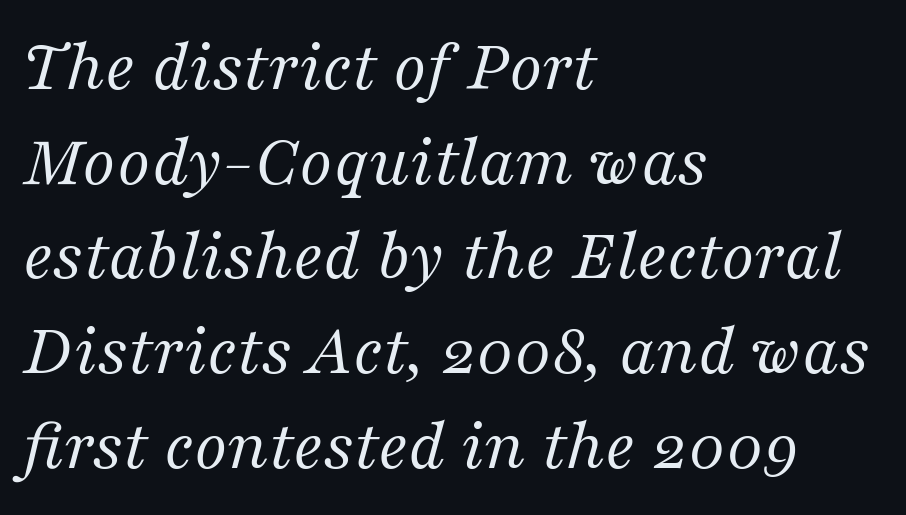
Q: Is the text bold? A: No.
Q: Is the text italic (slanted)? A: Yes, it leans right by about 16 degrees.
Q: Is the typeface a serif or a sans-serif typeface? A: Serif.
Q: Is the text underlined? A: No.
Q: How is the paragraph aligned? A: Left-aligned.
Q: Is the spacing between letters normal or unusually wide? A: Normal.
Q: Is the spacing between lines tight, normal or loose? A: Normal.
Q: Width (condensed, normal, or wide)? A: Normal.
Q: Stroke contrast? A: Medium.
Q: x-height? A: Medium.
Q: Monospaced? A: No.
